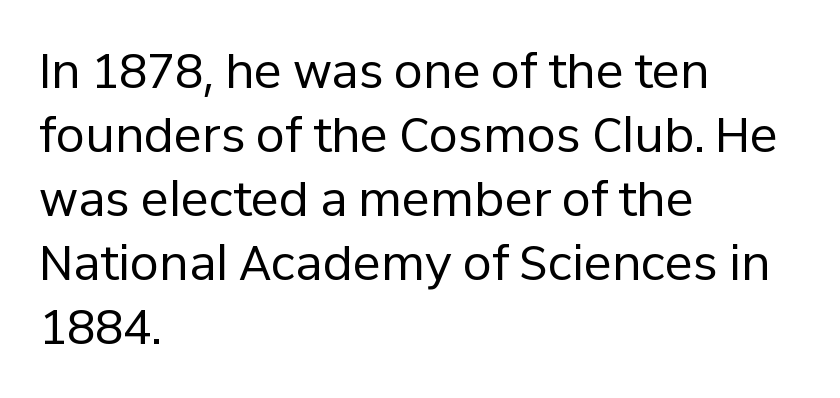
Line beginnings align vertically; line endings do not. Unlike a traditional serif, this face leaves its strokes unadorned. Vertical strokes here are truly vertical. Each letter keeps its own natural width here, so spacing adapts to shape.
